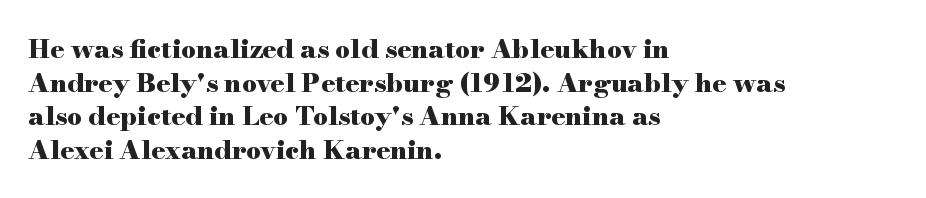
Q: Is the text bold? A: Yes.
Q: Is the text italic (slanted)? A: No, it is upright.
Q: Is the text underlined? A: No.
Q: How is the paragraph aligned? A: Left-aligned.
Q: Is the spacing between letters normal or unusually wide? A: Normal.
Q: Is the spacing between lines tight, normal or loose? A: Normal.
